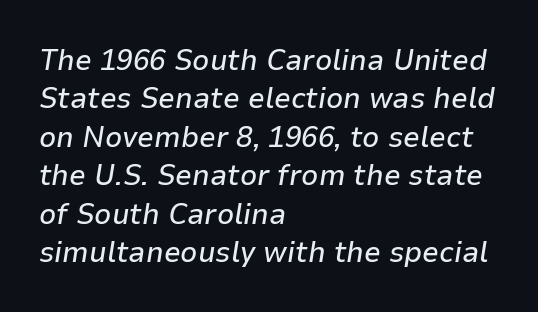
Q: Is the text italic (slanted)? A: Yes, it leans right by about 9 degrees.
Q: Is the text underlined? A: No.
Q: How is the paragraph aligned? A: Left-aligned.
Q: Is the spacing between letters normal or unusually wide? A: Normal.
Q: Is the spacing between lines tight, normal or loose? A: Normal.
Q: Width (condensed, normal, or wide)? A: Normal.
Q: Stroke contrast? A: Low.
Q: x-height? A: Medium.
Q: Monospaced? A: No.
